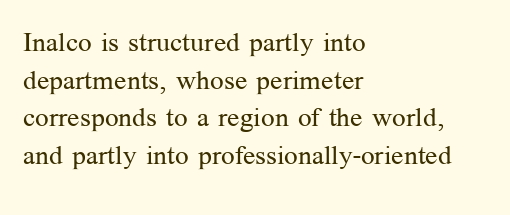
Notice how the stems are strictly vertical — no italics here. A bare baseline throughout the passage. Inter-character spacing is left at the font's built-in metrics. Vertical spacing — default. The ragged edge is on the right, which tells us the setting is flush left. The font sits on the lighter half of the weight spectrum, regular included.
